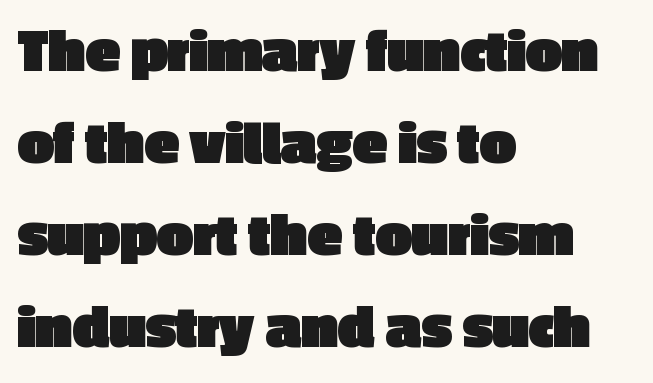
{"serif": "no", "italic": "no", "bold": "yes", "weight": "heavy", "width": "normal", "x_height": "medium", "monospaced": "no", "underline": "no", "align": "left", "line_spacing": "normal", "line_spacing_ratio": 1.44, "letter_spacing": "normal", "letter_spacing_em": 0.0, "glyph_px": 64}
